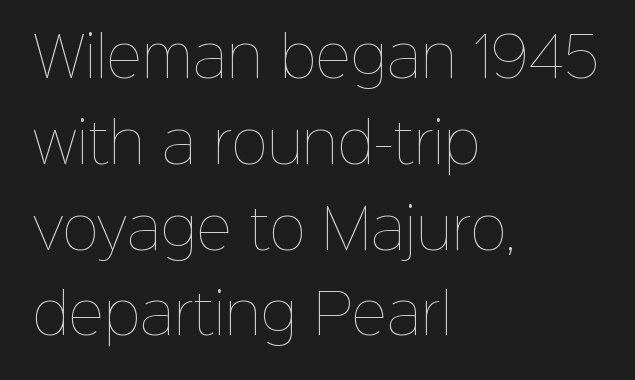
Q: Is the text bold? A: No.
Q: Is the text italic (slanted)? A: No, it is upright.
Q: Is the text underlined? A: No.
Q: How is the paragraph aligned? A: Left-aligned.
Q: Is the spacing between letters normal or unusually wide? A: Normal.
Q: Is the spacing between lines tight, normal or loose? A: Normal.
Q: Width (condensed, normal, or wide)? A: Normal.
Q: Stroke contrast? A: Low.
Q: x-height? A: Medium.
Q: Monospaced? A: No.
